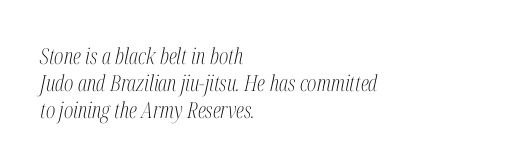
Q: Is the text bold? A: No.
Q: Is the text italic (slanted)? A: Yes, it leans right by about 12 degrees.
Q: Is the text underlined? A: No.
Q: How is the paragraph aligned? A: Left-aligned.
Q: Is the spacing between letters normal or unusually wide? A: Normal.
